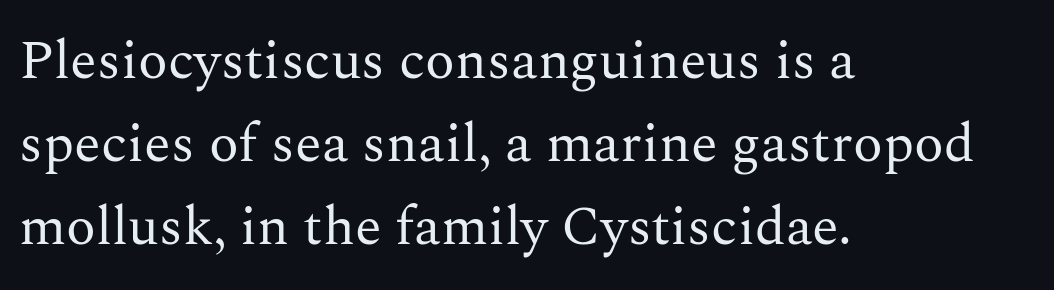
{"serif": "yes", "italic": "no", "bold": "no", "weight": "regular", "width": "normal", "stroke_contrast": "medium", "x_height": "medium", "monospaced": "no", "underline": "no", "align": "left", "line_spacing": "normal", "line_spacing_ratio": 1.51, "letter_spacing": "normal", "letter_spacing_em": 0.0, "glyph_px": 55}
